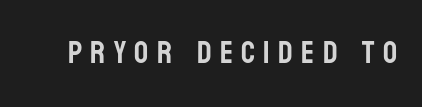
Q: Is the text italic (slanted)? A: No, it is upright.
Q: Is the typeface a serif or a sans-serif typeface? A: Sans-serif.
Q: Is the text underlined? A: No.
Q: Is the spacing between letters normal or unusually wide? A: Unusually wide.
Q: Width (condensed, normal, or wide)? A: Condensed.
Q: Stroke contrast? A: Low.
Q: x-height? A: Large.
Q: Monospaced? A: No.
